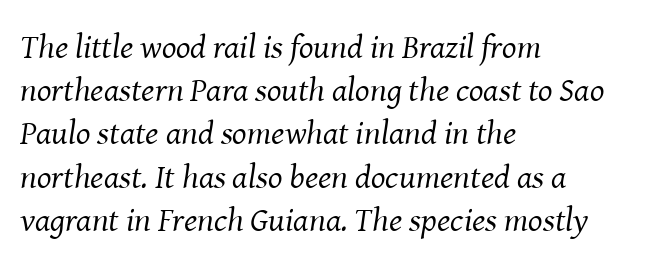
Q: Is the text bold? A: No.
Q: Is the text italic (slanted)? A: Yes, it leans right by about 8 degrees.
Q: Is the typeface a serif or a sans-serif typeface? A: Serif.
Q: Is the text underlined? A: No.
Q: How is the paragraph aligned? A: Left-aligned.
Q: Is the spacing between letters normal or unusually wide? A: Normal.
Q: Is the spacing between lines tight, normal or loose? A: Normal.
Q: Width (condensed, normal, or wide)? A: Normal.
Q: Stroke contrast? A: Medium.
Q: x-height? A: Medium.
Q: Monospaced? A: No.
